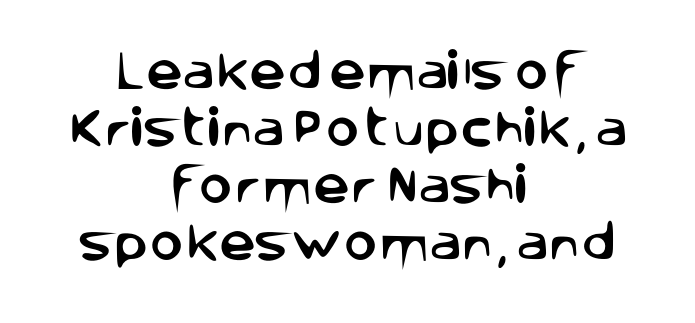
{"serif": "no", "italic": "no", "width": "normal", "stroke_contrast": "low", "x_height": "large", "monospaced": "no", "underline": "no", "align": "center", "line_spacing": "normal", "line_spacing_ratio": 1.39, "letter_spacing": "normal", "letter_spacing_em": 0.0, "glyph_px": 41}
